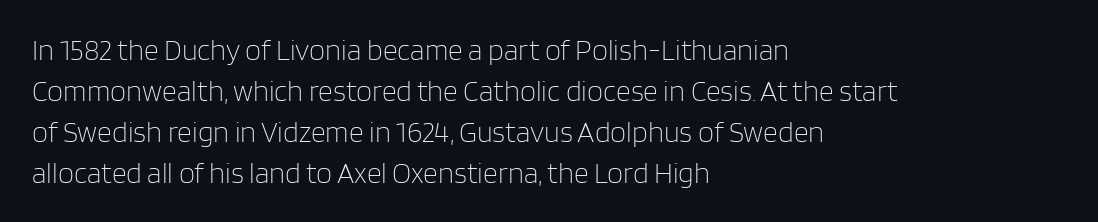
The image shows 29 px light sans-serif type, upright; set left-aligned, normal line spacing (1.41x), normal letter spacing, not underlined; low stroke contrast and a large x-height.
